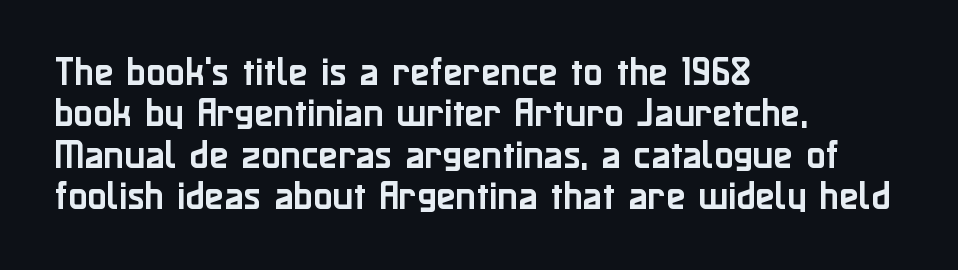
{"serif": "no", "italic": "no", "width": "normal", "stroke_contrast": "low", "x_height": "medium", "monospaced": "no", "underline": "no", "align": "left", "line_spacing": "normal", "line_spacing_ratio": 1.29, "letter_spacing": "normal", "letter_spacing_em": 0.0, "glyph_px": 32}
